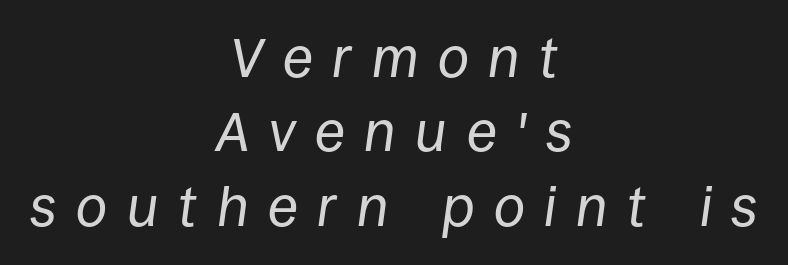
The image shows 56 px regular-weight type, italic (leaning right); set centered, normal line spacing (1.33x), unusually wide letter spacing (+0.35 em), not underlined; low stroke contrast and a large x-height.
